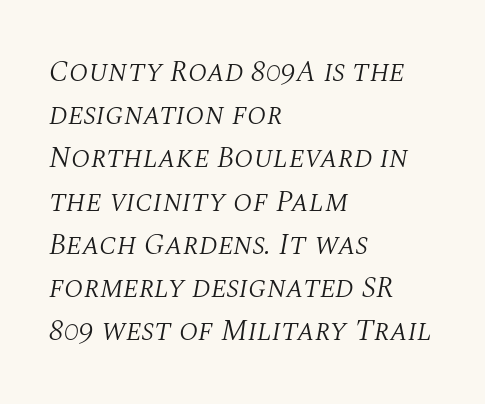
{"serif": "yes", "italic": "yes", "lean": "right", "slant_degrees": 10, "bold": "no", "weight": "light", "width": "normal", "stroke_contrast": "medium", "x_height": "large", "monospaced": "no", "underline": "no", "align": "left", "line_spacing": "normal", "line_spacing_ratio": 1.44, "letter_spacing": "normal", "letter_spacing_em": 0.0, "glyph_px": 30}
